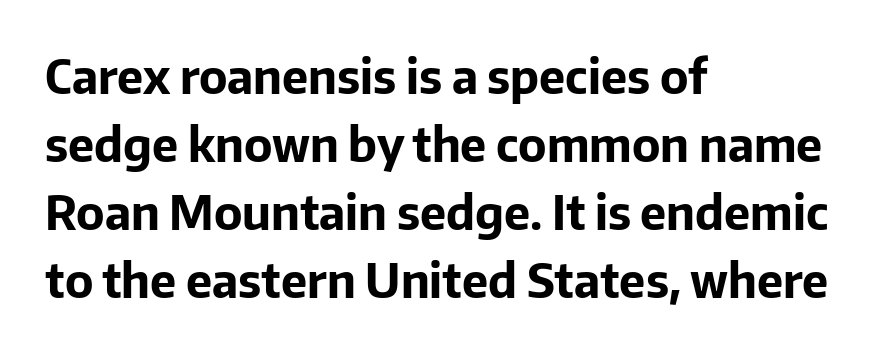
The image shows 47 px bold sans-serif type, upright; set left-aligned, normal line spacing (1.45x), normal letter spacing, not underlined; low stroke contrast and a medium x-height.
